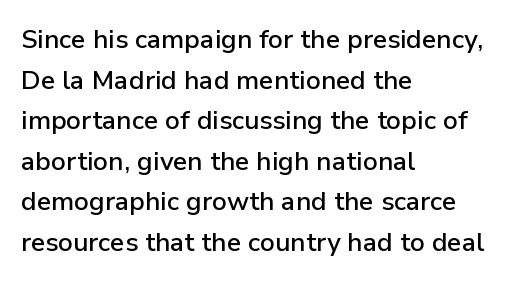
Q: Is the text italic (slanted)? A: No, it is upright.
Q: Is the text underlined? A: No.
Q: How is the paragraph aligned? A: Left-aligned.
Q: Is the spacing between letters normal or unusually wide? A: Normal.
Q: Is the spacing between lines tight, normal or loose? A: Normal.
